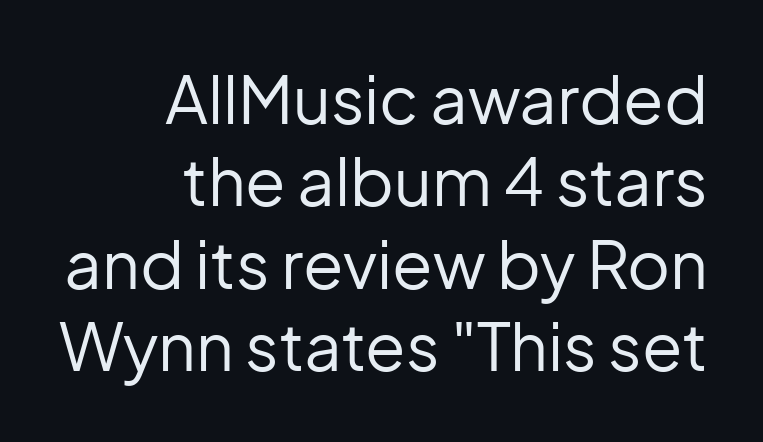
{"serif": "no", "italic": "no", "bold": "no", "weight": "regular", "width": "normal", "stroke_contrast": "low", "x_height": "medium", "monospaced": "no", "underline": "no", "align": "right", "line_spacing": "normal", "line_spacing_ratio": 1.25, "letter_spacing": "normal", "letter_spacing_em": 0.0, "glyph_px": 66}
